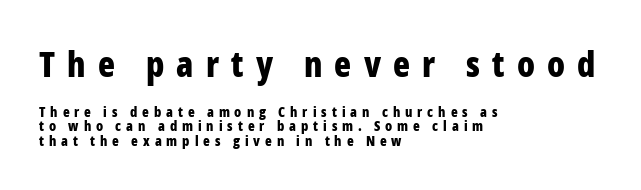
{"serif": "no", "italic": "no", "bold": "yes", "weight": "bold", "width": "condensed", "stroke_contrast": "low", "x_height": "medium", "monospaced": "no", "underline": "no", "align": "left", "line_spacing": "tight", "line_spacing_ratio": 1.01, "letter_spacing": "wide", "letter_spacing_em": 0.35, "larger_block": "first", "size_ratio": 2.5, "glyph_px": 35}
